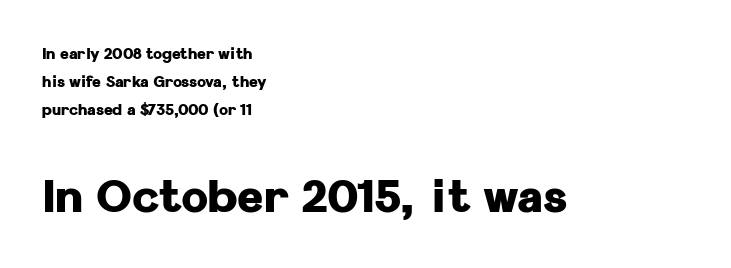
Examine the stroke ends and you'll find no serifs. Layout note: lines flush left. These lines are rendered in a variable-pitch font. If you squint, the bottom block still reads clearly — it's the larger of the two. Rule under the text: the space is simply empty. Notice how the stems are strictly vertical — no italics here.
